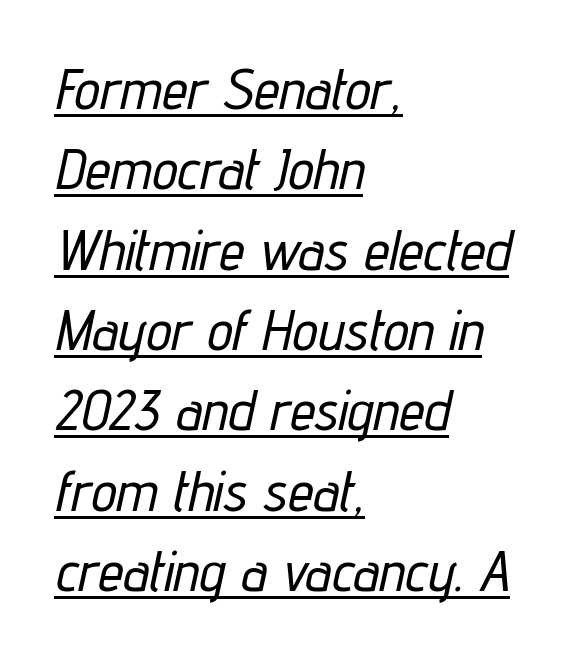
The image shows 57 px condensed type, italic (leaning right); set left-aligned, normal line spacing (1.41x), normal letter spacing, underlined; low stroke contrast and a medium x-height.
